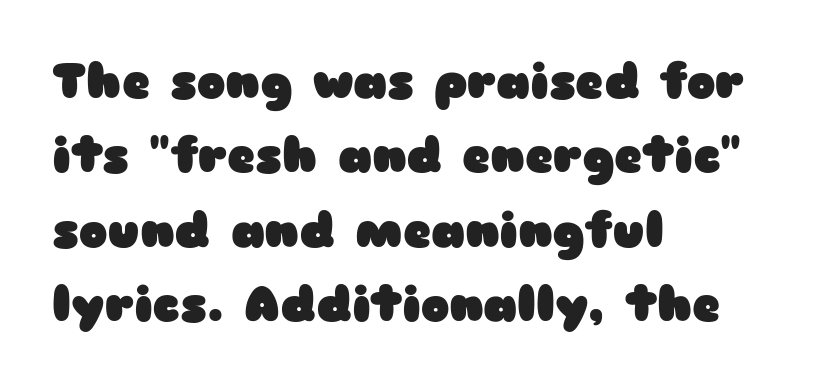
The glyphs have the mass of a bold cut. What's the leading like? Ordinary, nothing unusual. Characters follow at the spacing the type designer built in. You can tell it's not italic because the verticals are truly vertical. A typesetter would call this proportional, since set widths differ per character. The compositor pushed each line to the left boundary.
